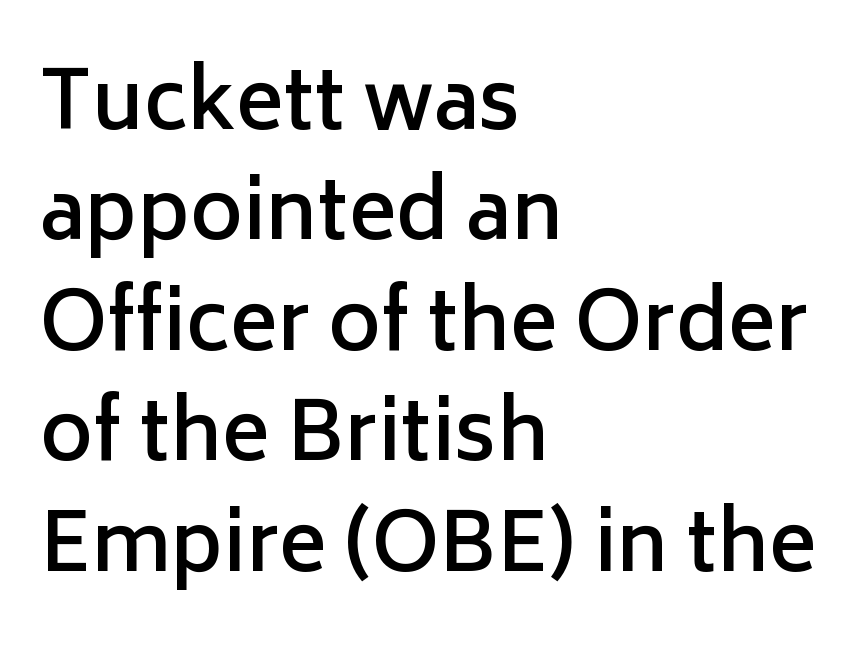
{"serif": "no", "italic": "no", "bold": "semi", "weight": "semibold", "width": "normal", "stroke_contrast": "low", "x_height": "medium", "monospaced": "no", "underline": "no", "align": "left", "line_spacing": "normal", "line_spacing_ratio": 1.38, "letter_spacing": "normal", "letter_spacing_em": 0.0, "glyph_px": 80}
